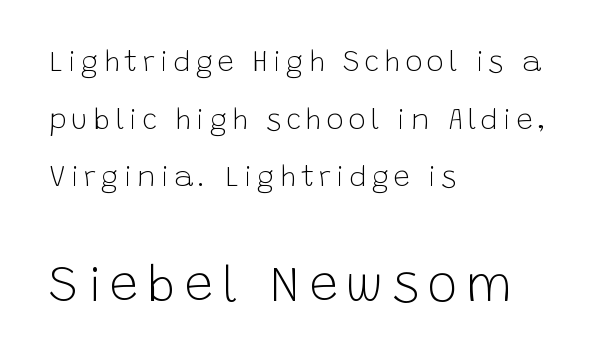
Weight: not bold — regular or lighter. The passage is arranged the way most books set body copy — flush left. The specimen reads as upright at a glance. In terms of letterform style, serifs are entirely absent. Compared with typical paragraphs, the rows here are farther apart.
